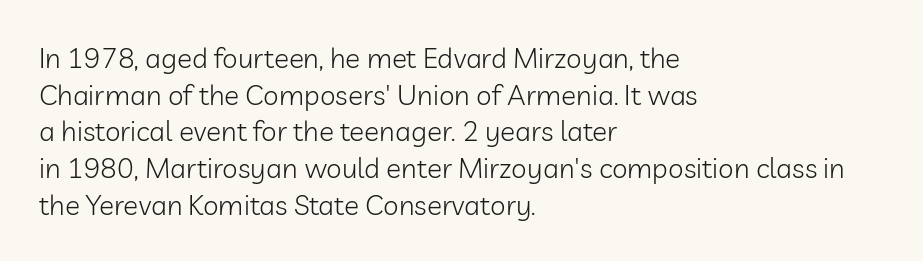
Q: Is the text bold? A: No.
Q: Is the text italic (slanted)? A: No, it is upright.
Q: Is the typeface a serif or a sans-serif typeface? A: Sans-serif.
Q: Is the text underlined? A: No.
Q: How is the paragraph aligned? A: Left-aligned.
Q: Is the spacing between letters normal or unusually wide? A: Normal.
Q: Is the spacing between lines tight, normal or loose? A: Normal.
Q: Width (condensed, normal, or wide)? A: Normal.
Q: Stroke contrast? A: Low.
Q: x-height? A: Medium.
Q: Monospaced? A: No.
